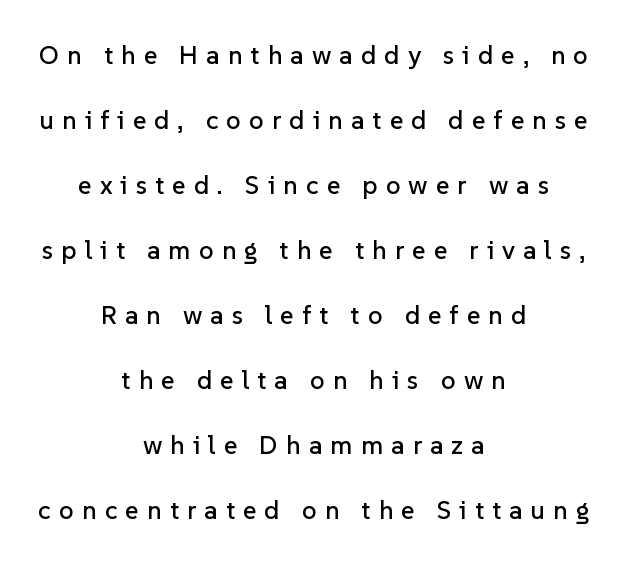
Q: Is the text italic (slanted)? A: No, it is upright.
Q: Is the text underlined? A: No.
Q: How is the paragraph aligned? A: Centered.
Q: Is the spacing between letters normal or unusually wide? A: Unusually wide.
Q: Is the spacing between lines tight, normal or loose? A: Loose.
